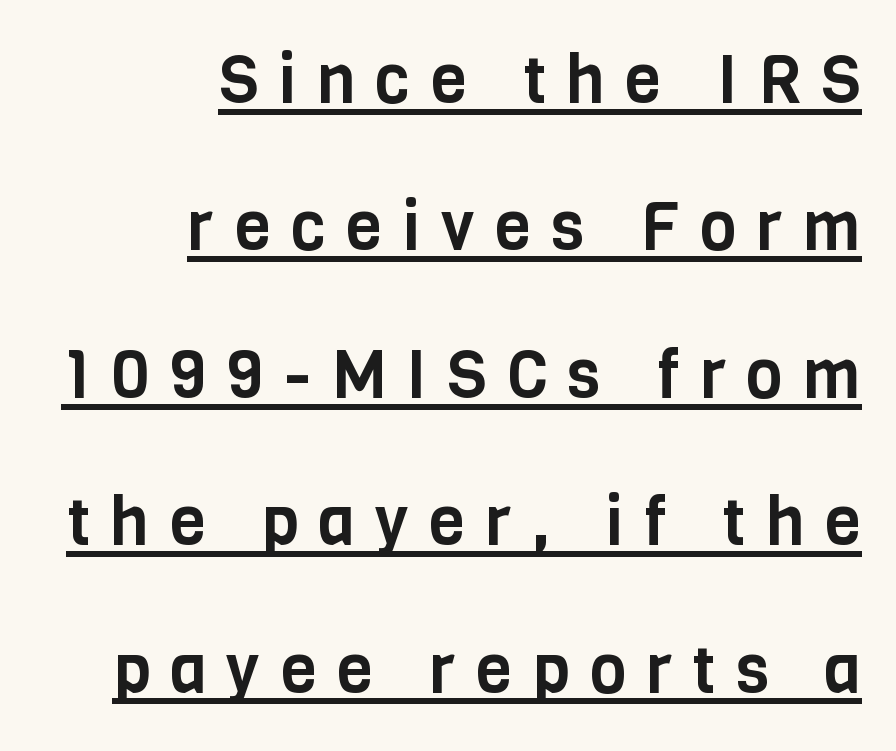
The letters are spread apart with noticeably loose tracking. The specimen includes a rule beneath the text block's lines. Posture: upright roman. Does the type have serifs? No, each stem ends abruptly.
